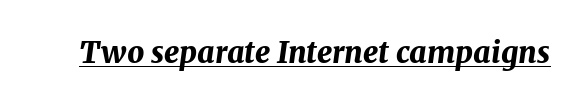
Q: Is the text bold? A: Yes.
Q: Is the text italic (slanted)? A: Yes, it leans right by about 8 degrees.
Q: Is the text underlined? A: Yes.
Q: Is the spacing between letters normal or unusually wide? A: Normal.
Q: Width (condensed, normal, or wide)? A: Normal.
Q: Stroke contrast? A: Medium.
Q: x-height? A: Medium.
Q: Monospaced? A: No.
